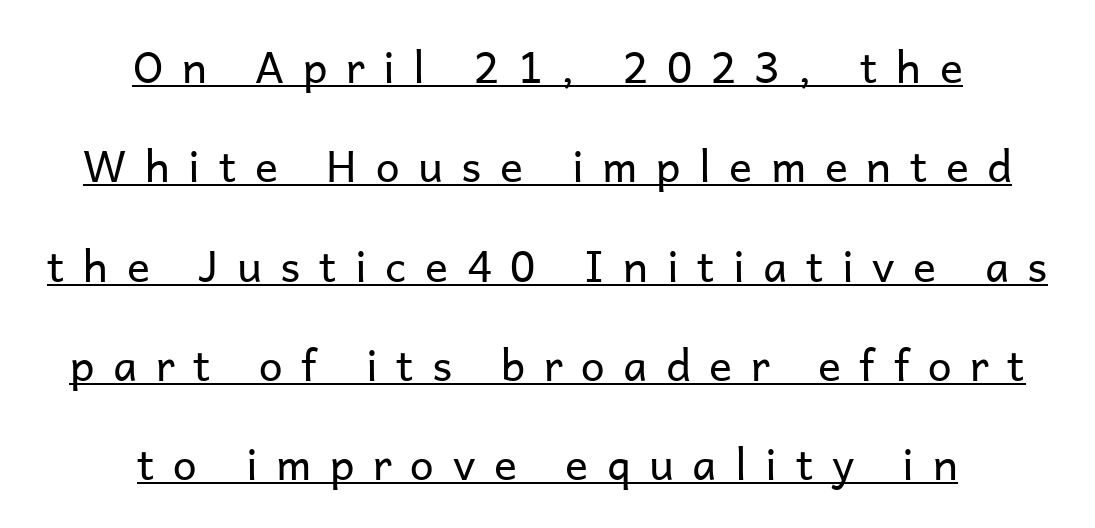
Compared with a typical body face, this is equally light or lighter still. The vertical gap from one line to the next is large. The letters stand upright; this is a roman face. Does the copy run flush right? No — it is centered line by line. This sample uses a sans-serif face. The face used here is proportionally spaced, like ordinary book or web type.
